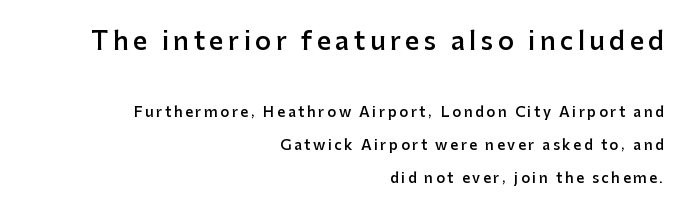
Q: Is the text bold? A: Semi-bold.
Q: Is the text italic (slanted)? A: No, it is upright.
Q: Is the text underlined? A: No.
Q: How is the paragraph aligned? A: Right-aligned.
Q: Is the spacing between lines tight, normal or loose? A: Loose.
Q: Which block of text is set in a larger size, the first (top) or the second (bottom)? A: The first (top) one.
